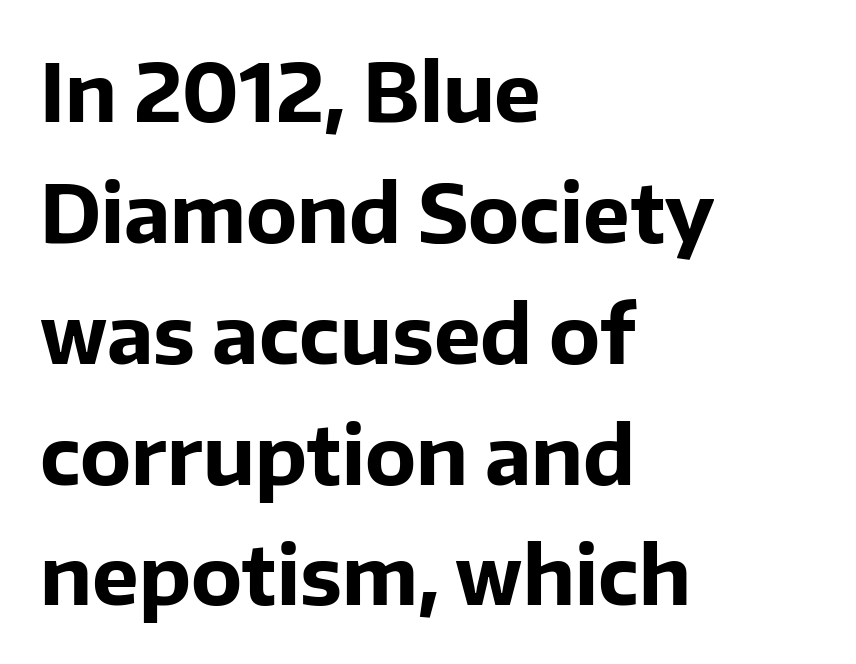
Q: Is the text bold? A: Yes.
Q: Is the text italic (slanted)? A: No, it is upright.
Q: Is the typeface a serif or a sans-serif typeface? A: Sans-serif.
Q: Is the text underlined? A: No.
Q: How is the paragraph aligned? A: Left-aligned.
Q: Is the spacing between letters normal or unusually wide? A: Normal.
Q: Is the spacing between lines tight, normal or loose? A: Normal.
Q: Width (condensed, normal, or wide)? A: Normal.
Q: Stroke contrast? A: Low.
Q: x-height? A: Medium.
Q: Monospaced? A: No.
